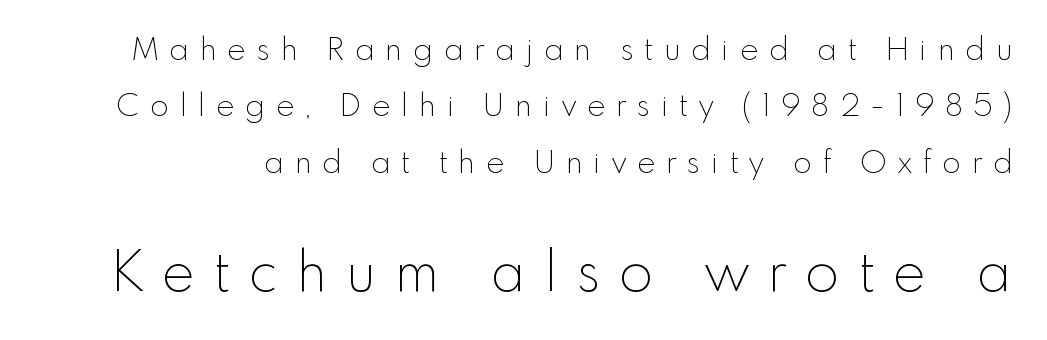
{"serif": "no", "italic": "no", "bold": "no", "weight": "thin", "width": "normal", "x_height": "small", "monospaced": "no", "underline": "no", "line_spacing_ratio": 1.82, "letter_spacing": "wide", "letter_spacing_em": 0.35, "larger_block": "second", "size_ratio": 1.77, "glyph_px": 55}
